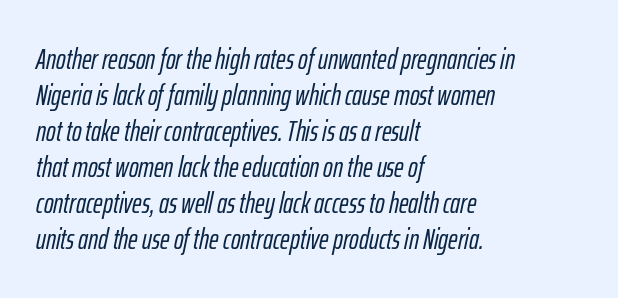
The image shows 29 px condensed type, italic (leaning right); set left-aligned, line spacing 1.24x, normal letter spacing, not underlined; low stroke contrast and a medium x-height.
